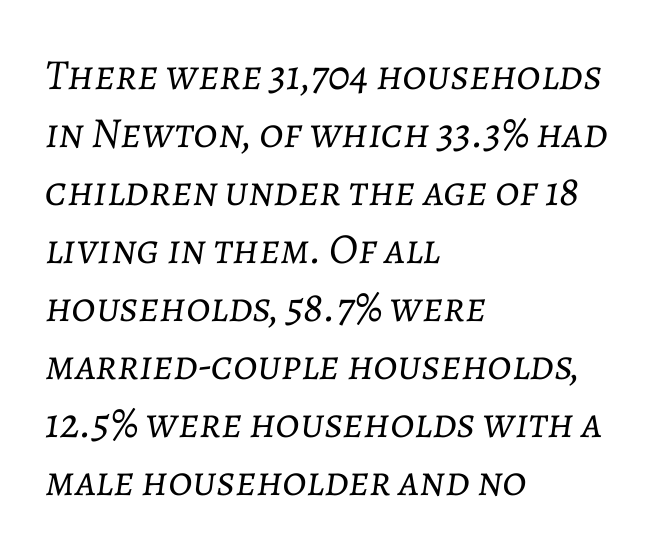
You could not count columns in this text — the font is proportionally spaced. The passage shown stacks its lines at a standard gap. The strokes are not fattened; the text isn't bold. The words here are not underlined. The whole block is typeset with a tilt.
